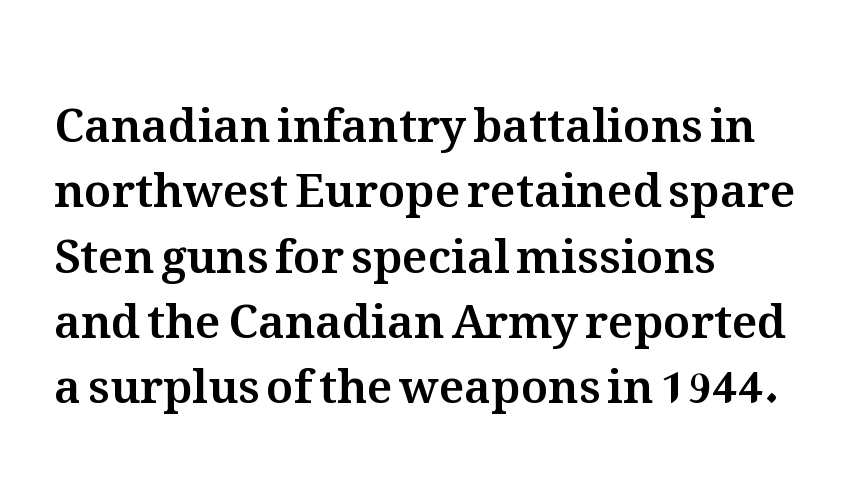
{"italic": "no", "width": "normal", "stroke_contrast": "medium", "x_height": "medium", "monospaced": "no", "underline": "no", "align": "left", "line_spacing": "normal", "line_spacing_ratio": 1.42, "letter_spacing": "normal", "letter_spacing_em": 0.0, "glyph_px": 46}
